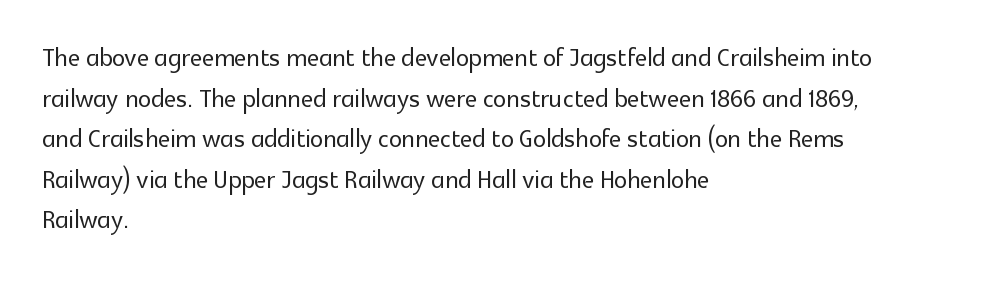
Q: Is the text italic (slanted)? A: No, it is upright.
Q: Is the typeface a serif or a sans-serif typeface? A: Sans-serif.
Q: Is the text underlined? A: No.
Q: How is the paragraph aligned? A: Left-aligned.
Q: Is the spacing between letters normal or unusually wide? A: Normal.
Q: Width (condensed, normal, or wide)? A: Normal.
Q: x-height? A: Medium.
Q: Monospaced? A: No.
